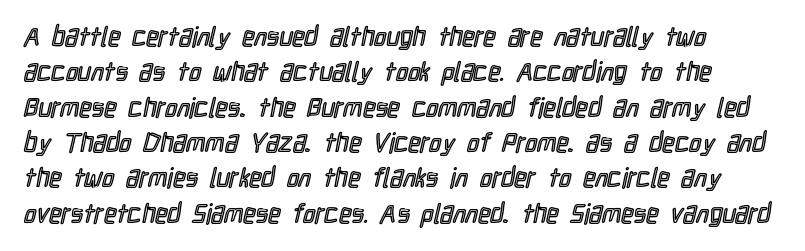
Q: Is the text italic (slanted)? A: Yes.
Q: Is the text underlined? A: No.
Q: How is the paragraph aligned? A: Left-aligned.
Q: Is the spacing between letters normal or unusually wide? A: Normal.
Q: Is the spacing between lines tight, normal or loose? A: Normal.
